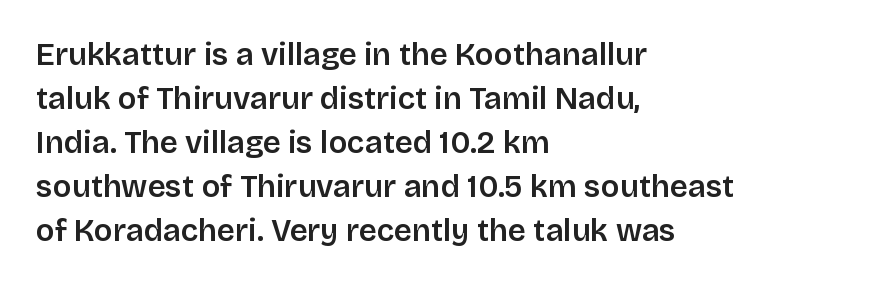
{"serif": "no", "italic": "no", "bold": "semi", "weight": "semibold", "width": "normal", "stroke_contrast": "low", "x_height": "large", "monospaced": "no", "underline": "no", "align": "left", "line_spacing": "normal", "line_spacing_ratio": 1.42, "letter_spacing": "normal", "letter_spacing_em": 0.0, "glyph_px": 31}
